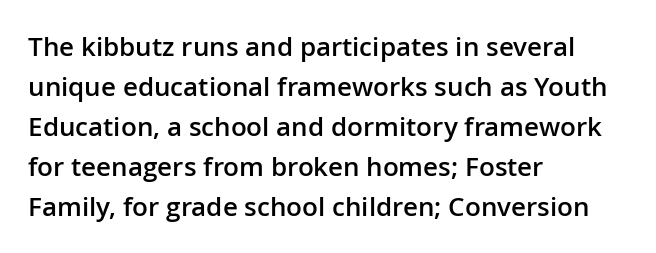
Leading matches the norm, producing a regular column. The passage is arranged the way most books set body copy — flush left. Anything drawn beneath the words? Only blank space. Typesetter's note: demi weight, one step under bold.
